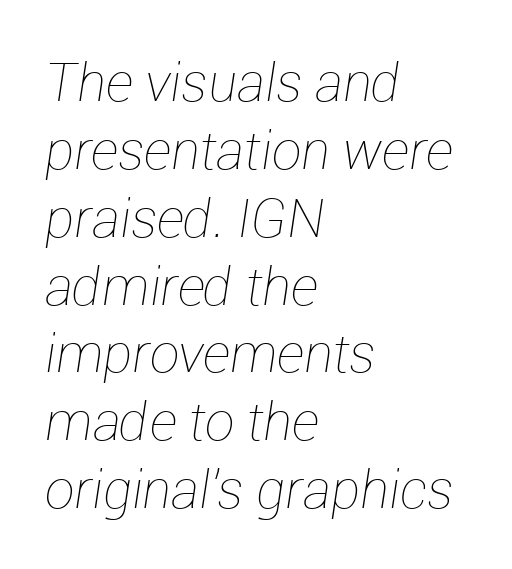
The image shows 53 px thin type, italic (leaning right); set left-aligned, normal line spacing (1.28x), normal letter spacing, not underlined; low stroke contrast and a medium x-height.
